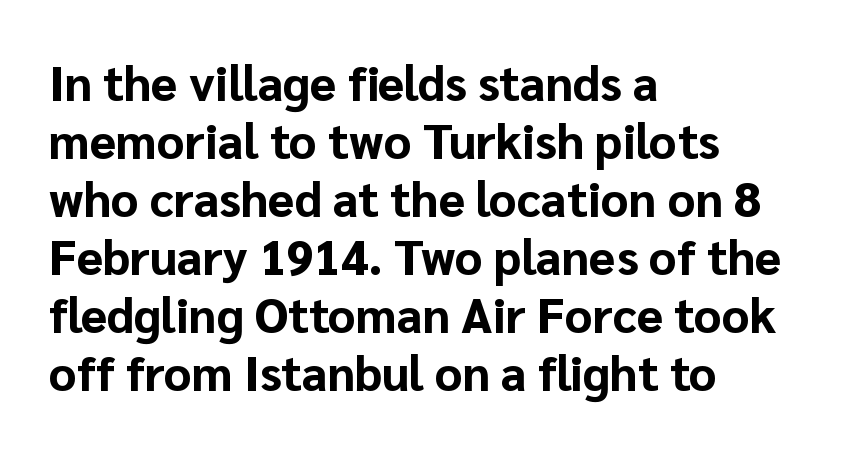
Check where the strokes stop: nothing finishes them off — pure sans. This is the regular roman posture of the typeface. How are the letters spaced? Ordinarily, with no added tracking. A typesetter would call this proportional, since set widths differ per character.
